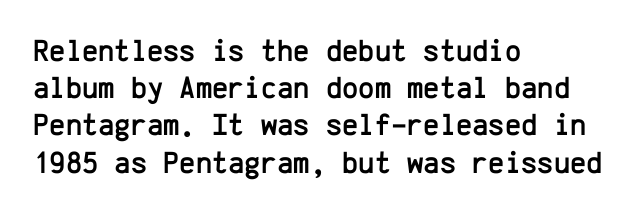
The image shows 31 px sans-serif type, upright, monospaced; set left-aligned, line spacing 1.2x, normal letter spacing, not underlined; low stroke contrast and a medium x-height.
